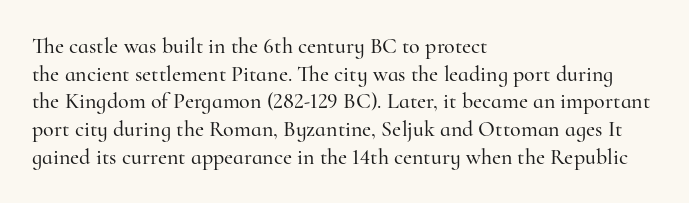
{"italic": "no", "underline": "no", "align": "left", "line_spacing": "normal", "line_spacing_ratio": 1.26, "letter_spacing": "normal", "letter_spacing_em": 0.0, "glyph_px": 22}
